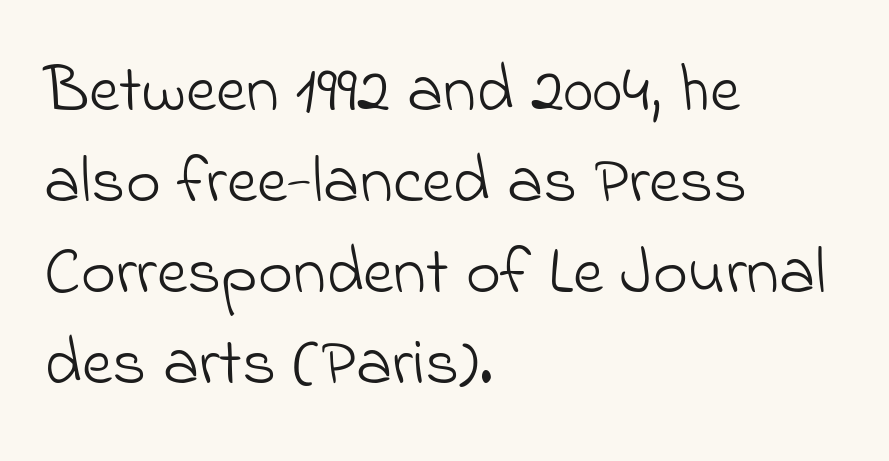
Varying glyph widths throughout — classic text-font behaviour. The typesetter chose a ragged-right arrangement here. Between one letter and the next there's only the usual sliver of space. Unlike a traditional serif, this face leaves its strokes unadorned. Has an underline been added? It has not.
